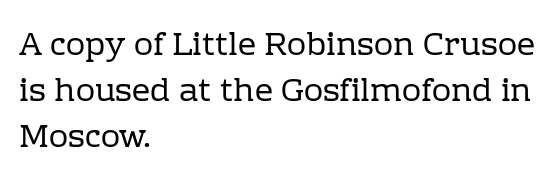
The image shows 32 px regular-weight serif type, upright; set left-aligned, normal line spacing (1.44x), normal letter spacing, not underlined; low stroke contrast and a medium x-height.
